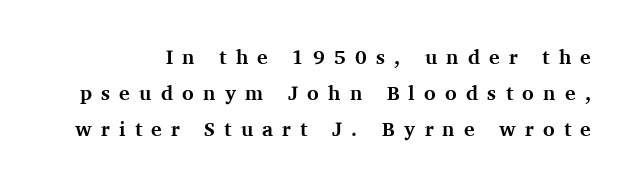
Caption: bold face, heavy strokes. Quick note: underline off. The type is letterspaced generously, with wide tracking. The letters stand upright; this is a roman face.
